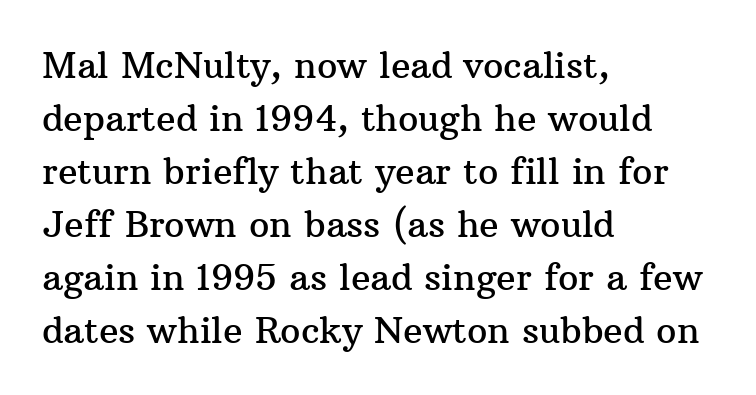
Each letter keeps its own natural width here, so spacing adapts to shape. The text was rendered using a seriffed face with decorative stroke endings. In terms of posture, this sample is upright. The foot of each line stays bare and open. The rendering anchors every line to the left-hand side. Does extra space separate the letters? No, they use regular spacing.
